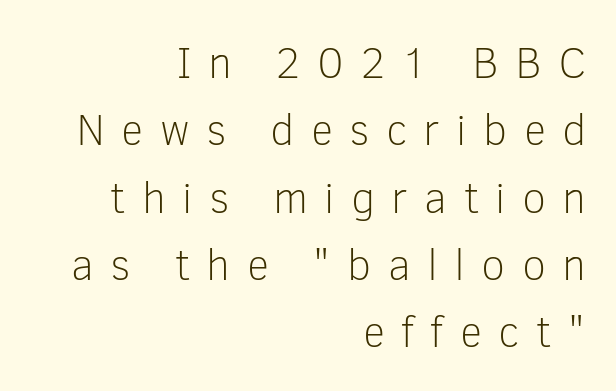
Do the characters align in a grid? No, the font is proportional. The space beneath each line is pristine and unruled. The space between consecutive lines is moderate. Tall strokes in this sample are plumb rather than angled. The gaps between neighbouring characters are conspicuously large. These lines stack with their right ends in a neat column.
